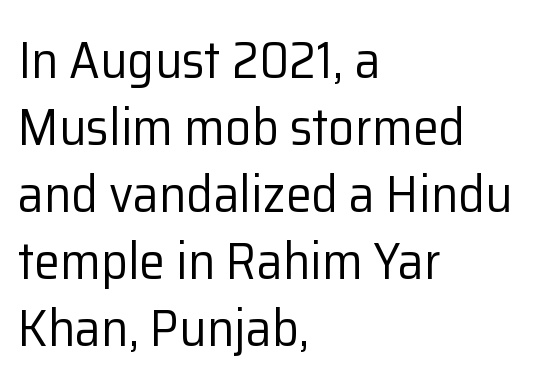
The image shows 52 px regular-weight sans-serif type, upright; set left-aligned, normal line spacing (1.29x), normal letter spacing, not underlined; low stroke contrast and a medium x-height.
